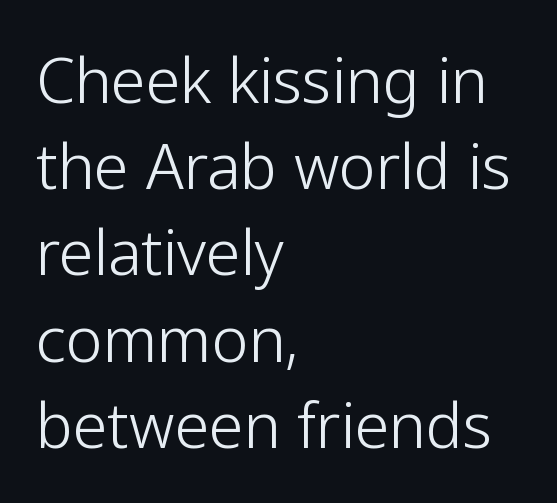
Q: Is the text bold? A: No.
Q: Is the text italic (slanted)? A: No, it is upright.
Q: Is the typeface a serif or a sans-serif typeface? A: Sans-serif.
Q: Is the text underlined? A: No.
Q: How is the paragraph aligned? A: Left-aligned.
Q: Is the spacing between letters normal or unusually wide? A: Normal.
Q: Is the spacing between lines tight, normal or loose? A: Normal.
Q: Width (condensed, normal, or wide)? A: Normal.
Q: Stroke contrast? A: Low.
Q: x-height? A: Medium.
Q: Monospaced? A: No.
